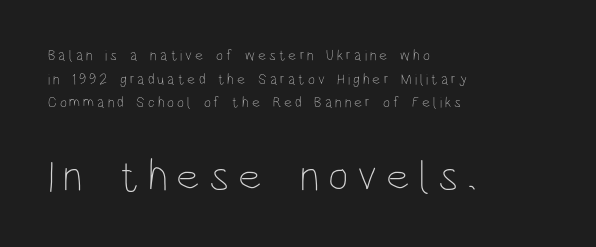
This is roman type, the default non-slanted kind. A typesetter would call this leading conventional body-copy spacing. Bold? No — there's no thickening of the strokes. Look at the tracking — it's clearly loosened, letters drifting apart.
